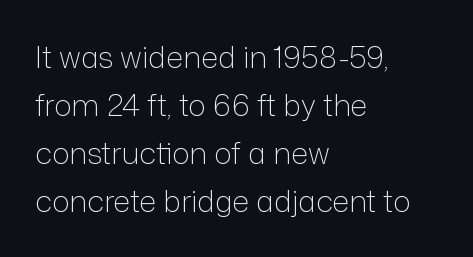
{"serif": "no", "italic": "no", "bold": "no", "weight": "light", "width": "normal", "stroke_contrast": "low", "x_height": "medium", "monospaced": "no", "underline": "no", "align": "left", "line_spacing": "normal", "line_spacing_ratio": 1.6, "letter_spacing": "normal", "letter_spacing_em": 0.0, "glyph_px": 30}
